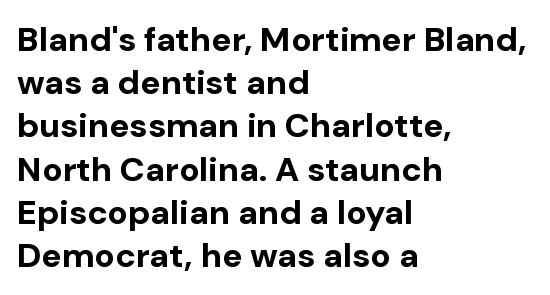
Q: Is the text bold? A: Yes.
Q: Is the text italic (slanted)? A: No, it is upright.
Q: Is the typeface a serif or a sans-serif typeface? A: Sans-serif.
Q: Is the text underlined? A: No.
Q: How is the paragraph aligned? A: Left-aligned.
Q: Is the spacing between letters normal or unusually wide? A: Normal.
Q: Is the spacing between lines tight, normal or loose? A: Normal.
Q: Width (condensed, normal, or wide)? A: Normal.
Q: Stroke contrast? A: Low.
Q: x-height? A: Medium.
Q: Monospaced? A: No.
